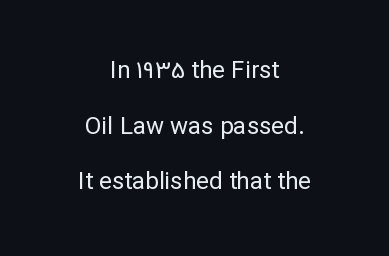
The words here are not underlined. The typesetter chose a symmetrical, centered arrangement here. The letters stand upright; this is a roman face. Here the glyphs are tracked normally, forming tight word shapes. The strokes are not fattened; the text isn't bold.
